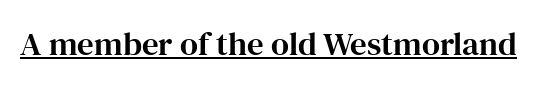
The image shows 33 px serif type, upright; set normal letter spacing, underlined; high stroke contrast and a medium x-height.
